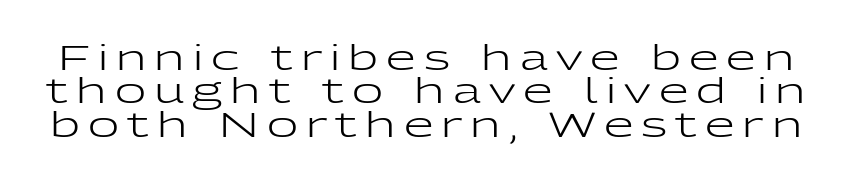
{"serif": "no", "italic": "no", "bold": "no", "weight": "regular", "width": "wide", "stroke_contrast": "low", "x_height": "medium", "monospaced": "no", "underline": "no", "line_spacing": "tight", "line_spacing_ratio": 0.98, "letter_spacing": "wide", "letter_spacing_em": 0.24, "glyph_px": 34}
